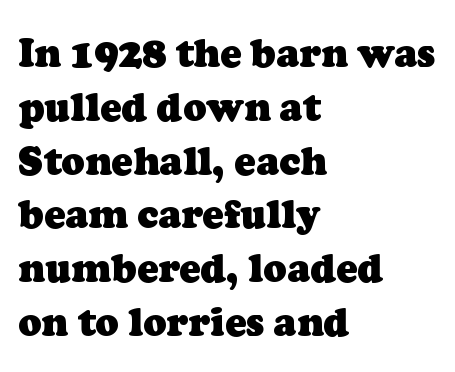
{"serif": "yes", "bold": "yes", "weight": "heavy", "width": "normal", "stroke_contrast": "low", "x_height": "medium", "monospaced": "no", "underline": "no", "align": "left", "line_spacing": "normal", "line_spacing_ratio": 1.38, "letter_spacing": "normal", "letter_spacing_em": 0.0, "glyph_px": 39}
